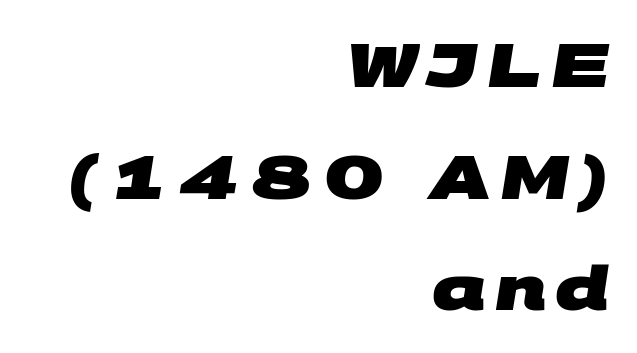
The image shows 60 px heavy, wide sans-serif type; set right-aligned, line spacing 1.86x, not underlined; medium stroke contrast and a large x-height.
